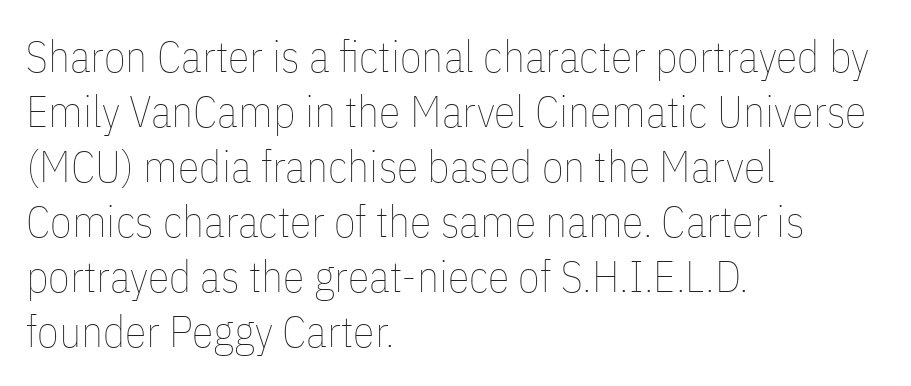
No heavy texture on the line: the type isn't bold. Vertical strokes here are truly vertical. Descender tails drop into unmarked territory. The line-height multiplier appears to be the usual default. The tracking reads as untouched default to a designer's eye.
